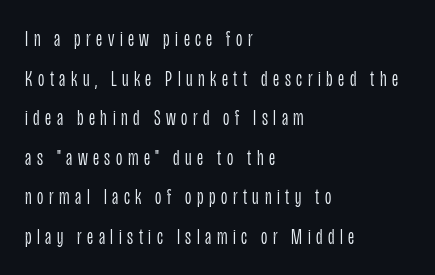
{"italic": "no", "bold": "no", "underline": "no", "align": "left", "line_spacing_ratio": 1.8, "letter_spacing": "wide", "letter_spacing_em": 0.25, "glyph_px": 22}
